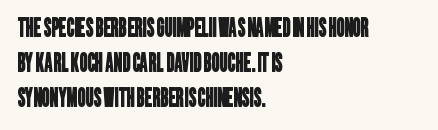
Q: Is the text underlined? A: No.
Q: How is the paragraph aligned? A: Left-aligned.
Q: Is the spacing between letters normal or unusually wide? A: Normal.
Q: Is the spacing between lines tight, normal or loose? A: Normal.
